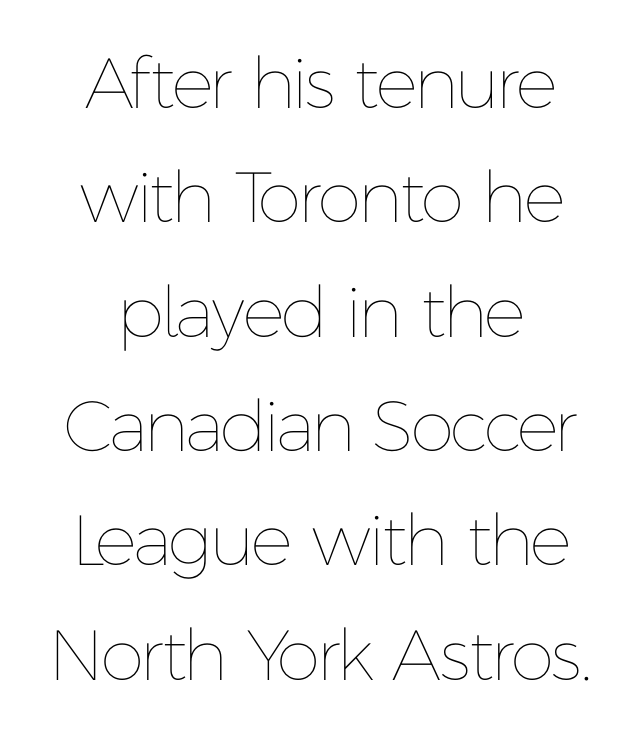
The image shows 71 px thin type, upright; set centered, normal line spacing (1.61x), normal letter spacing, not underlined; low stroke contrast and a medium x-height.
